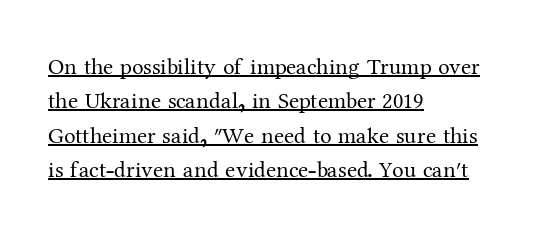
The lines are quadded left. The passage shown is not bold in any degree. Is there any slant? The stems are plumb. The face used here appears with an underline applied.
